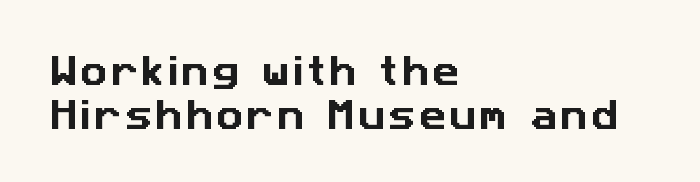
A typesetter would call this proportional, since set widths differ per character. The strip under each line holds only bare page. The typesetter chose a ragged-right arrangement here. Are there feet on the stems? There aren't — it's a sans. Notice how descenders clear the ascenders below comfortably — that's standard leading.
